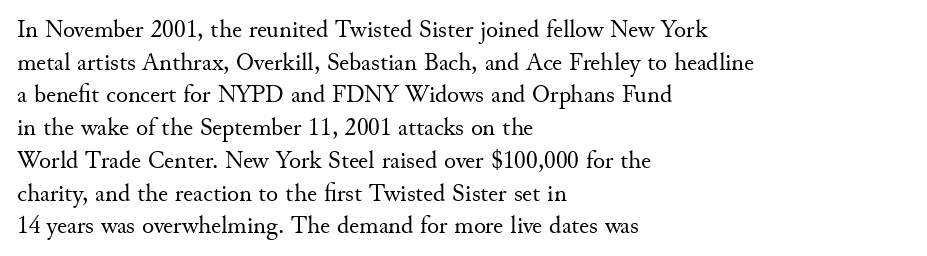
{"italic": "no", "bold": "no", "underline": "no", "align": "left", "line_spacing": "normal", "line_spacing_ratio": 1.31, "letter_spacing": "normal", "letter_spacing_em": 0.0, "glyph_px": 25}
